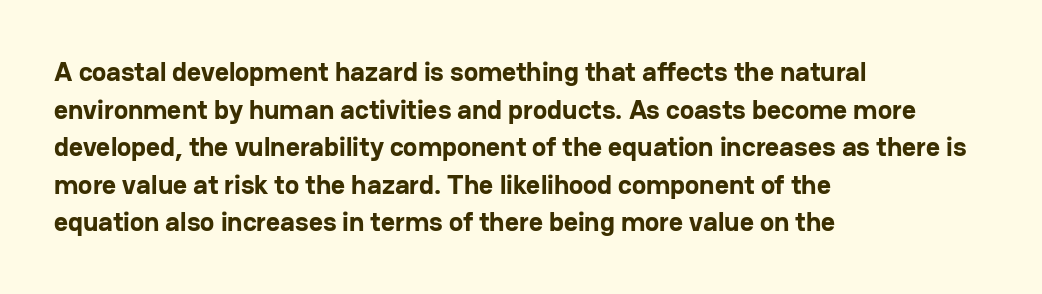
Q: Is the text bold? A: Yes.
Q: Is the text italic (slanted)? A: No, it is upright.
Q: Is the text underlined? A: No.
Q: How is the paragraph aligned? A: Left-aligned.
Q: Is the spacing between letters normal or unusually wide? A: Normal.
Q: Is the spacing between lines tight, normal or loose? A: Normal.
